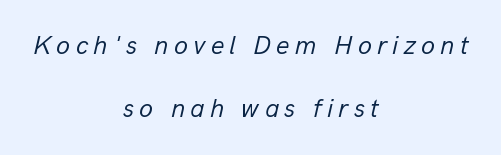
Q: Is the text bold? A: No.
Q: Is the text italic (slanted)? A: Yes, it leans right by about 13 degrees.
Q: Is the text underlined? A: No.
Q: How is the paragraph aligned? A: Centered.
Q: Is the spacing between letters normal or unusually wide? A: Unusually wide.
Q: Is the spacing between lines tight, normal or loose? A: Loose.
